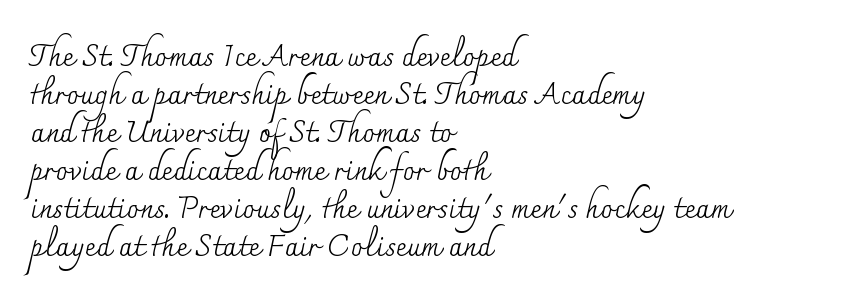
Caption: multi-line text, flush left, ragged right. The face looks like a standard text weight, possibly lighter. Regarding leading, the lines here are spaced in the standard way. The letters carry serifs — small finishing strokes at the ends of their stems. These lines are rendered in a variable-pitch font.
